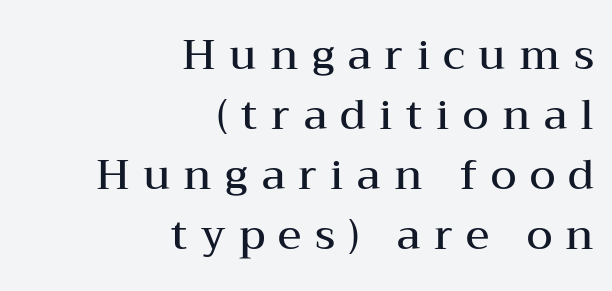
Letterform terminals end in serifs throughout the passage. Visually the block forms a straight wall on the right and a jagged coastline on the left. The specimen omits any rule beneath the text block's lines. The rendering uses natural spacing where letterforms have individual widths. This sample uses expanded letter spacing, leaving extra air between glyphs. Ascenders rise straight up at ninety degrees.
